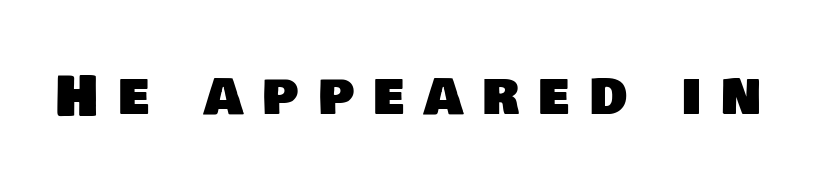
Q: Is the typeface a serif or a sans-serif typeface? A: Sans-serif.
Q: Is the text underlined? A: No.
Q: Is the spacing between letters normal or unusually wide? A: Unusually wide.
Q: Width (condensed, normal, or wide)? A: Normal.
Q: Stroke contrast? A: Low.
Q: x-height? A: Large.
Q: Monospaced? A: No.
